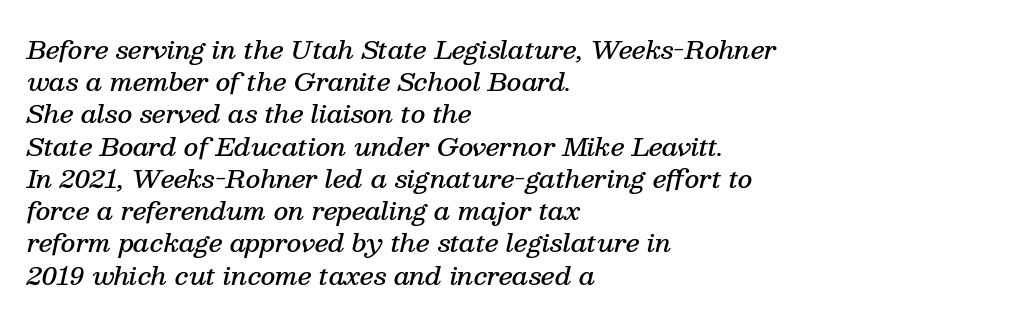
The image shows 25 px text type, italic (leaning right); set left-aligned, normal line spacing (1.29x), normal letter spacing, not underlined.
